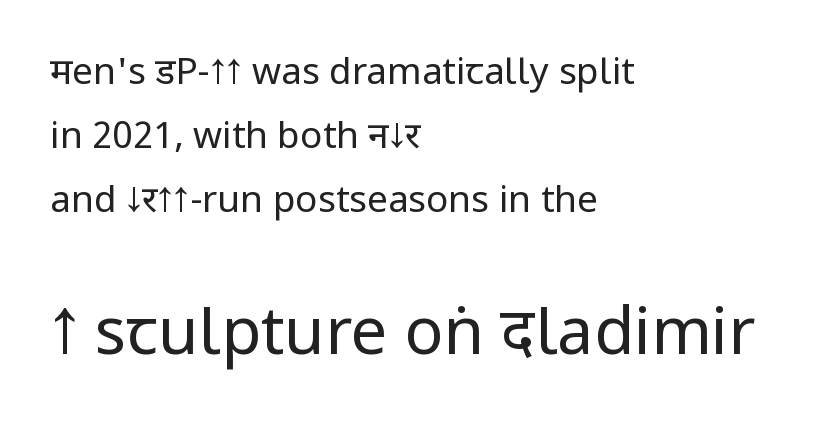
{"serif": "no", "italic": "no", "bold": "no", "weight": "regular", "width": "condensed", "stroke_contrast": "low", "x_height": "large", "monospaced": "no", "underline": "no", "align": "left", "line_spacing_ratio": 1.73, "letter_spacing": "normal", "letter_spacing_em": 0.0, "larger_block": "second", "size_ratio": 1.76, "glyph_px": 65}
